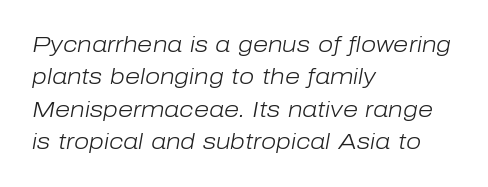
The leading is moderate, giving the passage an even texture. The letters are slanted; this is an italic face. Each line starts at the same left margin while the right side varies. The words here are not underlined. Compared with typical body copy, the letter spacing here is the same. Stems and bowls with no extra thickness — not bold.
